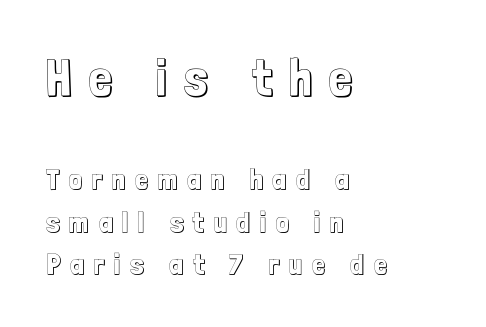
Q: Is the text italic (slanted)? A: No, it is upright.
Q: Is the text underlined? A: No.
Q: How is the paragraph aligned? A: Left-aligned.
Q: Is the spacing between letters normal or unusually wide? A: Unusually wide.
Q: Is the spacing between lines tight, normal or loose? A: Normal.
Q: Which block of text is set in a larger size, the first (top) or the second (bottom)? A: The first (top) one.
Q: Width (condensed, normal, or wide)? A: Condensed.
Q: x-height? A: Medium.
Q: Monospaced? A: No.
